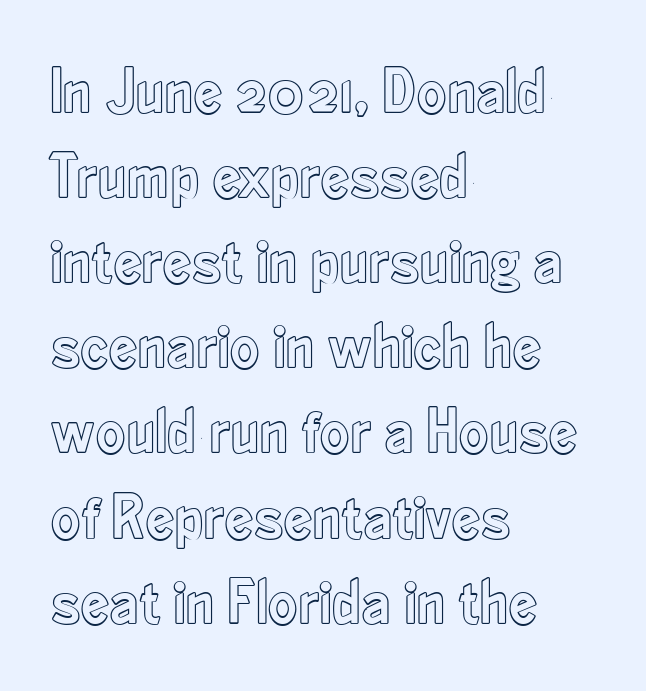
Q: Is the text italic (slanted)? A: No, it is upright.
Q: Is the text underlined? A: No.
Q: How is the paragraph aligned? A: Left-aligned.
Q: Is the spacing between letters normal or unusually wide? A: Normal.
Q: Is the spacing between lines tight, normal or loose? A: Normal.
Q: Width (condensed, normal, or wide)? A: Condensed.
Q: x-height? A: Small.
Q: Monospaced? A: No.
